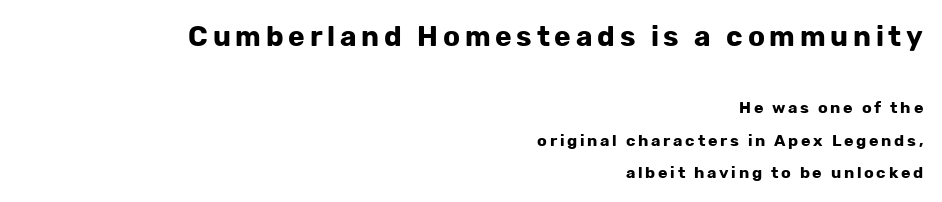
{"serif": "no", "italic": "no", "bold": "yes", "weight": "bold", "width": "normal", "stroke_contrast": "low", "x_height": "medium", "monospaced": "no", "underline": "no", "align": "right", "line_spacing": "loose", "line_spacing_ratio": 2.03, "larger_block": "first", "size_ratio": 1.75, "glyph_px": 28}
